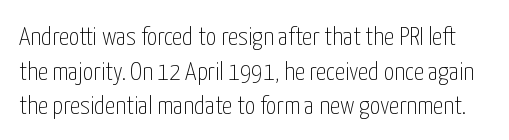
{"italic": "no", "bold": "no", "underline": "no", "line_spacing": "normal", "line_spacing_ratio": 1.33, "letter_spacing": "normal", "letter_spacing_em": 0.0, "glyph_px": 26}
